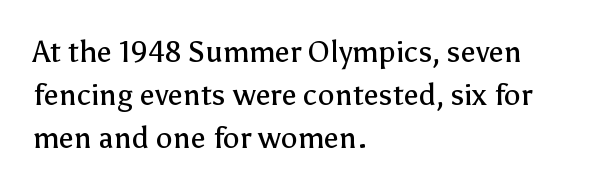
Q: Is the text bold? A: No.
Q: Is the text italic (slanted)? A: No, it is upright.
Q: Is the typeface a serif or a sans-serif typeface? A: Sans-serif.
Q: Is the text underlined? A: No.
Q: How is the paragraph aligned? A: Left-aligned.
Q: Is the spacing between letters normal or unusually wide? A: Normal.
Q: Is the spacing between lines tight, normal or loose? A: Normal.
Q: Width (condensed, normal, or wide)? A: Normal.
Q: Stroke contrast? A: Low.
Q: x-height? A: Medium.
Q: Monospaced? A: No.
